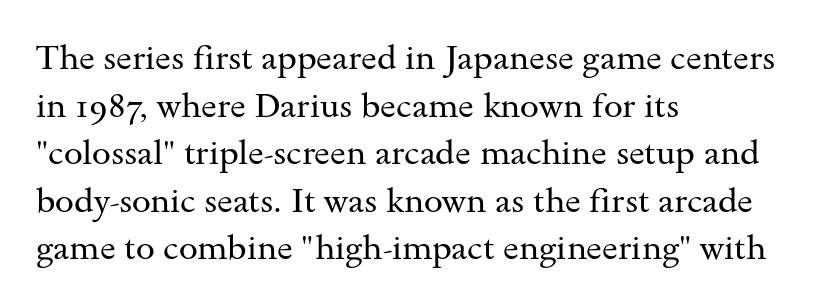
Vertical stems look standard width or narrower in stroke. Standard letterfit; no display-style spreading of the glyphs. A student would call this left alignment; a typographer would say flush left, rag right. The lettering stays uniformly vertical, giving the passage a roman look. Does the type have serifs? Yes, each stem ends in a small foot. The block of text has a typical density, with ordinary space between rows.
